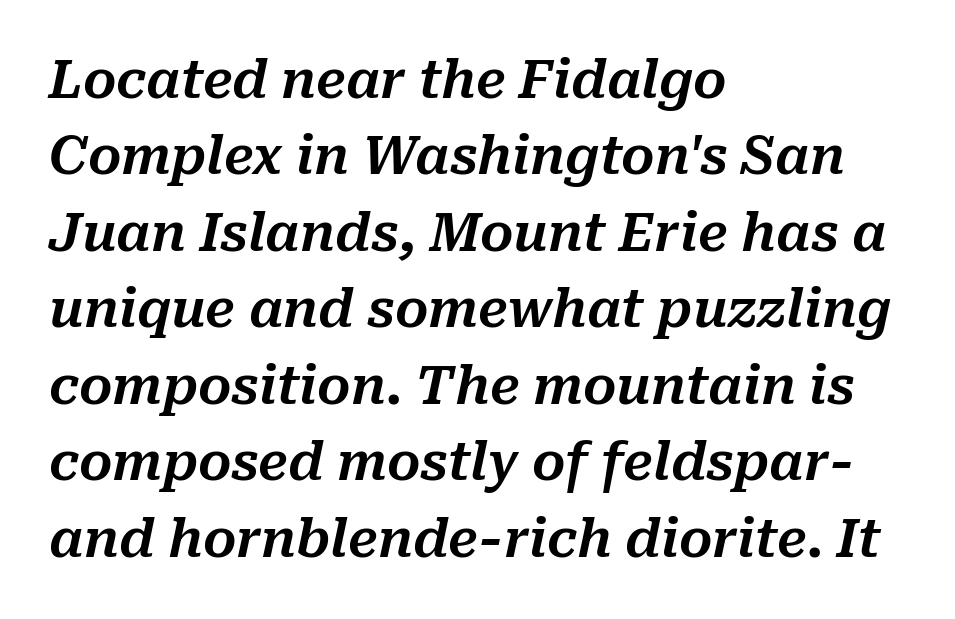
{"italic": "yes", "lean": "right", "slant_degrees": 10, "width": "normal", "stroke_contrast": "medium", "x_height": "medium", "monospaced": "no", "underline": "no", "align": "left", "line_spacing": "normal", "line_spacing_ratio": 1.47, "letter_spacing": "normal", "letter_spacing_em": 0.0, "glyph_px": 52}
